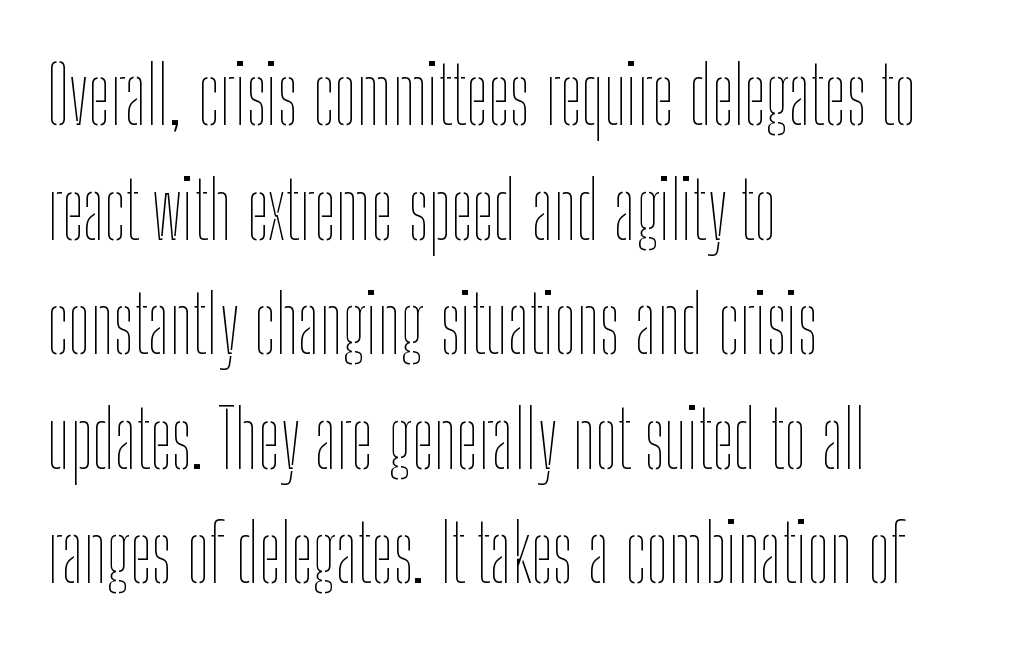
These lines are rendered in a variable-pitch font. Horizontally, the lines are justified to the leading edge only. Descenders are the only things crossing below the line. Characters follow at the spacing the type designer built in.
